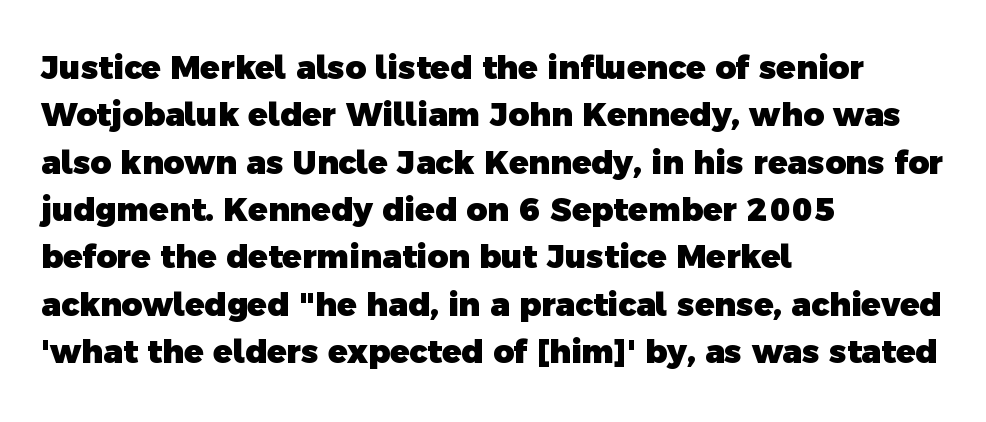
Q: Is the text bold? A: Yes.
Q: Is the typeface a serif or a sans-serif typeface? A: Sans-serif.
Q: Is the text underlined? A: No.
Q: How is the paragraph aligned? A: Left-aligned.
Q: Is the spacing between letters normal or unusually wide? A: Normal.
Q: Is the spacing between lines tight, normal or loose? A: Normal.
Q: Width (condensed, normal, or wide)? A: Normal.
Q: x-height? A: Medium.
Q: Monospaced? A: No.
